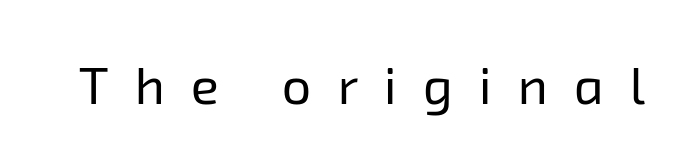
The image shows 52 px regular-weight sans-serif type; set unusually wide letter spacing (+0.5 em), not underlined; low stroke contrast and a medium x-height.
